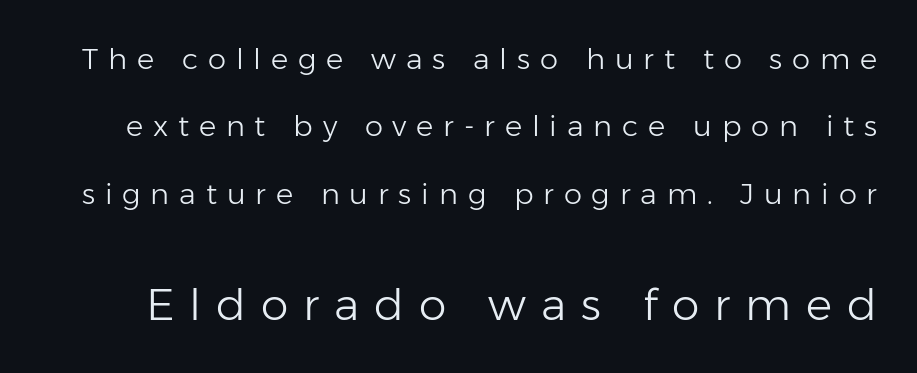
Unlike a traditional serif, this face leaves its strokes unadorned. Type without underlining. Looks like regular typesetting: each glyph gets only the width it needs. Two sizes are in play, and the larger belongs to the second block. In terms of letterspacing, this is a distinctly airy, spread setting. Notice the wide empty band between every row — that's loose leading.
